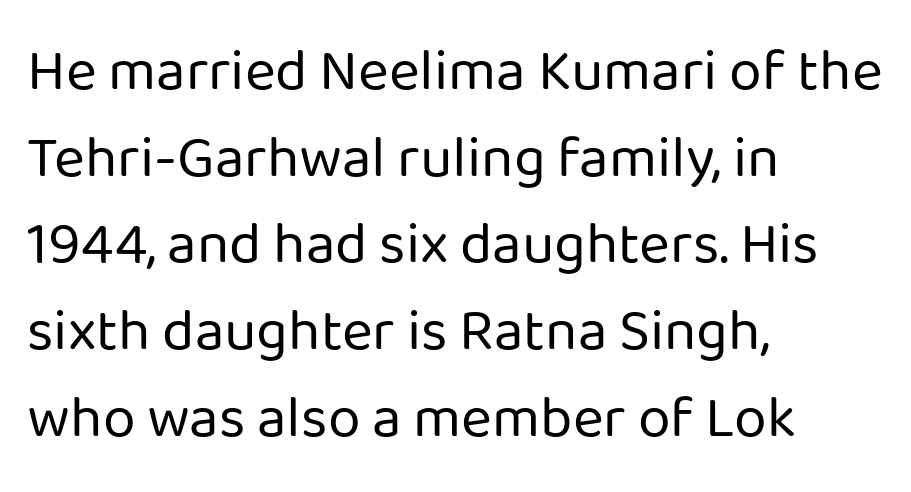
The image shows 59 px regular-weight sans-serif type, upright; set left-aligned, normal line spacing (1.47x), normal letter spacing, not underlined; low stroke contrast and a medium x-height.
